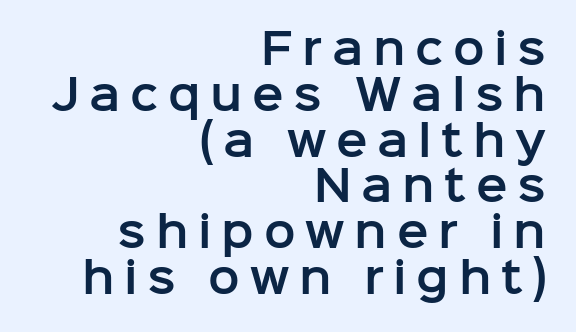
{"serif": "no", "italic": "no", "width": "normal", "stroke_contrast": "low", "x_height": "medium", "monospaced": "no", "underline": "no", "align": "right", "line_spacing": "tight", "line_spacing_ratio": 1.09, "letter_spacing": "wide", "letter_spacing_em": 0.23, "glyph_px": 42}
